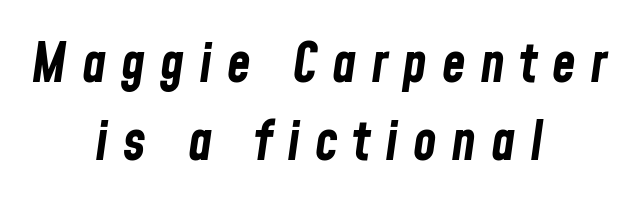
Q: Is the text bold? A: Yes.
Q: Is the text italic (slanted)? A: Yes, it leans right by about 8 degrees.
Q: Is the text underlined? A: No.
Q: How is the paragraph aligned? A: Centered.
Q: Is the spacing between letters normal or unusually wide? A: Unusually wide.
Q: Is the spacing between lines tight, normal or loose? A: Normal.
Q: Width (condensed, normal, or wide)? A: Condensed.
Q: Stroke contrast? A: Low.
Q: x-height? A: Medium.
Q: Monospaced? A: No.
